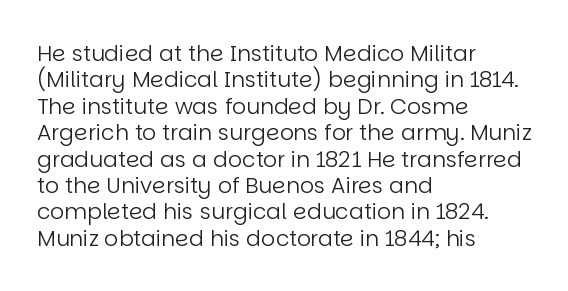
The image shows 22 px text type, upright; set left-aligned, line spacing 1.2x, normal letter spacing, not underlined.
